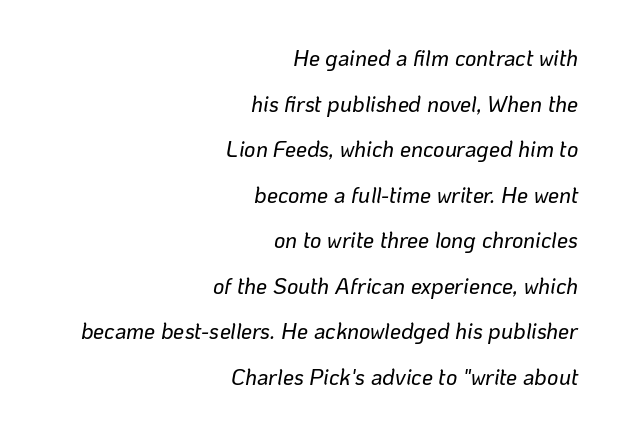
The image shows 22 px text type, italic (leaning right); set right-aligned, loose line spacing (2.07x), normal letter spacing, not underlined.
